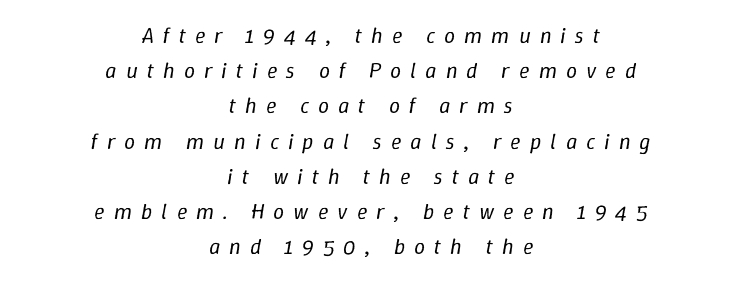
The image shows 22 px text type, italic (leaning right); set centered, normal line spacing (1.6x), unusually wide letter spacing (+0.41 em), not underlined.
